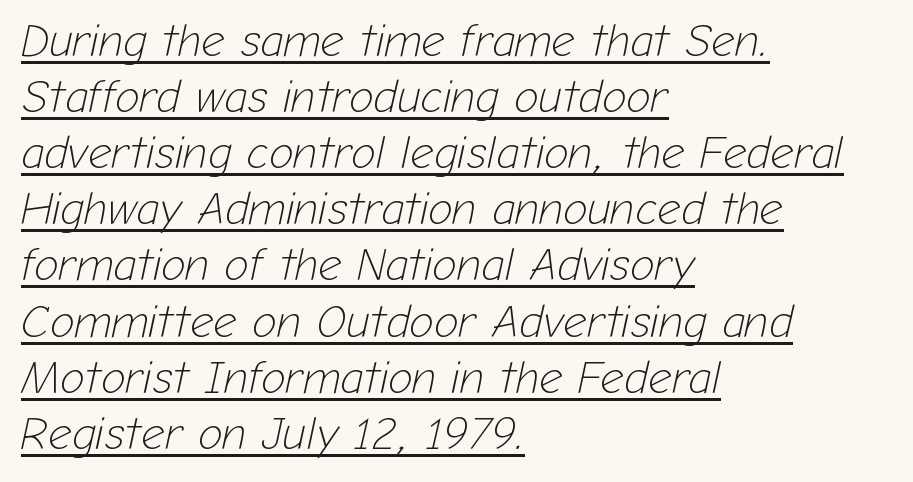
The passage shown is typed in a proportional face where columns would drift. Where is the straight margin? On the left. What stands out about the letter spacing? Nothing — it is the standard amount. The passage shown is not bold in any degree. The specimen includes a rule beneath the text block's lines. The font's italic variant was chosen for this text.
